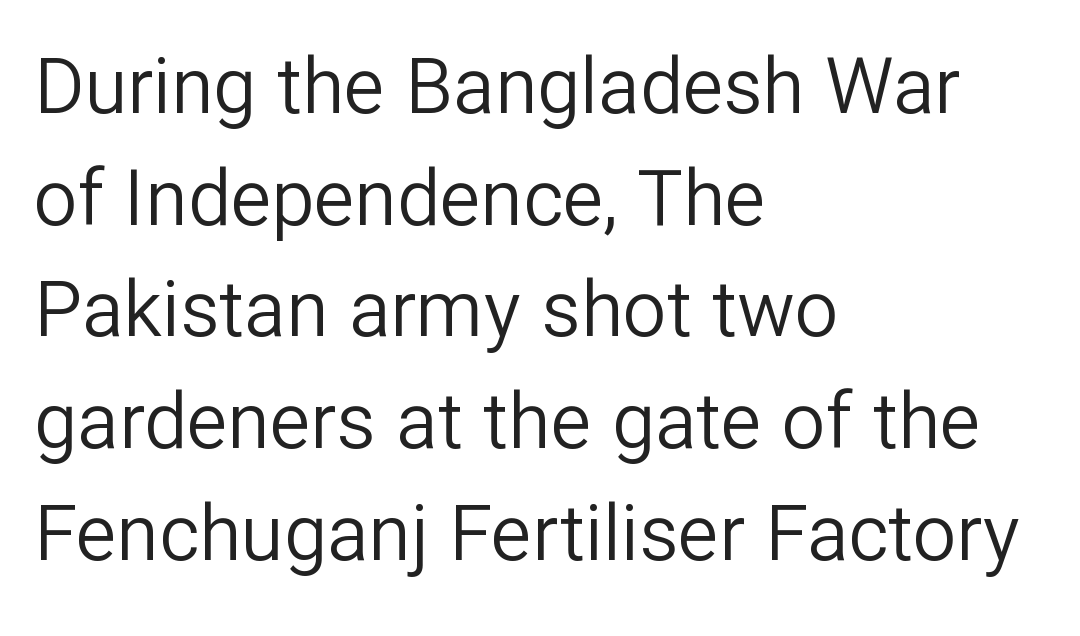
Unlike italic type, these characters show no tilt at all. Here the glyphs are tracked normally, forming tight word shapes. Is this a heavy cut? Hardly; it is regular or lighter. You could not count columns in this text — the font is proportionally spaced. This rendering uses left alignment, leaving the right contour irregular.
